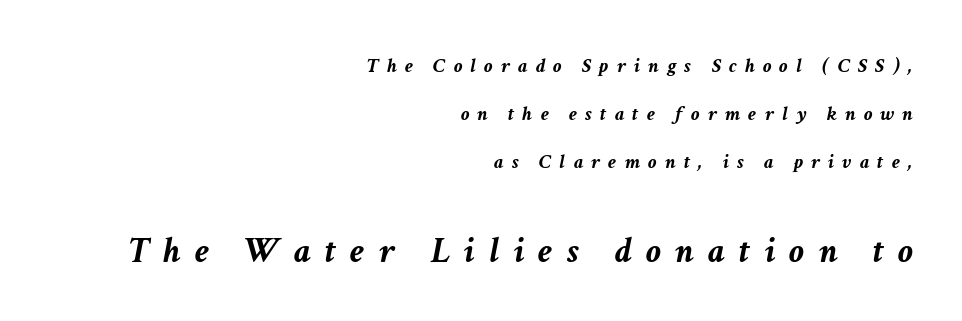
The image shows 37 px semibold type, italic (leaning right); set right-aligned, loose line spacing (2.29x), unusually wide letter spacing (+0.39 em), not underlined; the second (bottom) block is 1.76x larger; low stroke contrast and a medium x-height.
